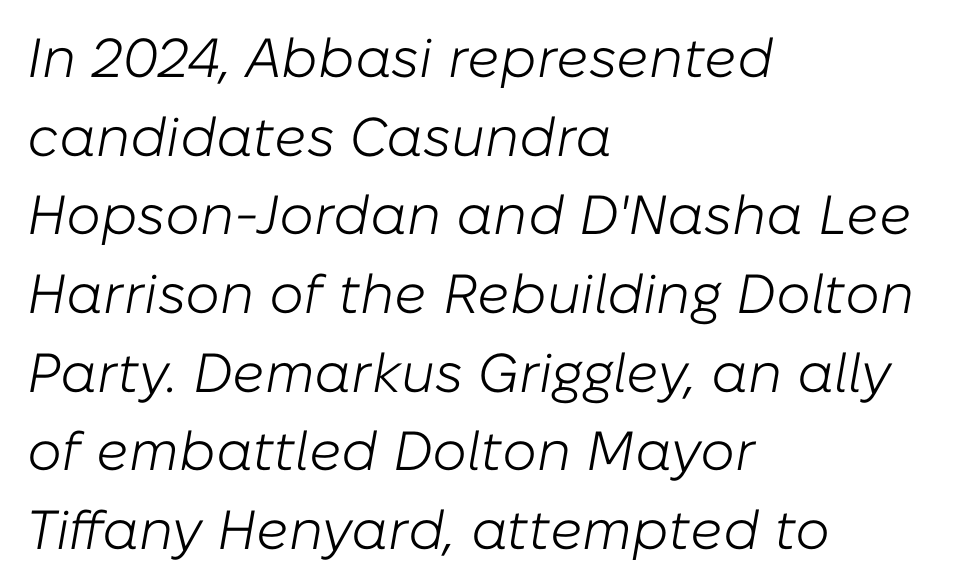
A normal amount of white space separates one row of letters from the next. A quiet, ordinary-to-light weight characterises the typeface. Default kerning and tracking; the words read as compact shapes. A student would call this left alignment; a typographer would say flush left, rag right. Here the designer chose a conventional face with non-uniform glyph widths. The text carries the slant typical of an italic or oblique font.
